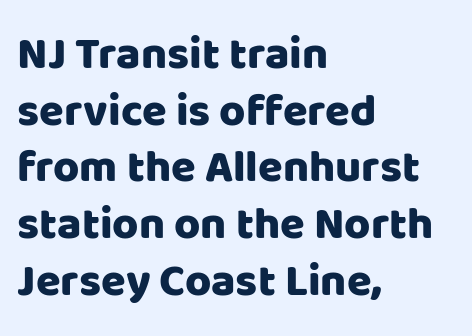
The image shows 45 px sans-serif type, upright; set left-aligned, normal line spacing (1.26x), normal letter spacing, not underlined; low stroke contrast and a large x-height.
